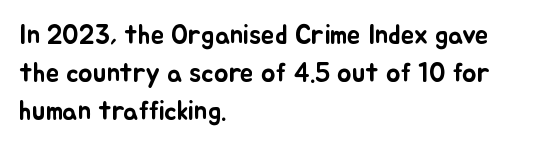
{"italic": "no", "underline": "no", "align": "left", "line_spacing": "normal", "line_spacing_ratio": 1.4, "letter_spacing": "normal", "letter_spacing_em": 0.0, "glyph_px": 27}
